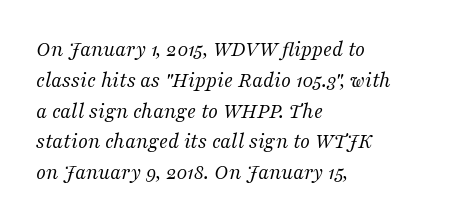
Q: Is the text bold? A: No.
Q: Is the text italic (slanted)? A: Yes, it leans right by about 16 degrees.
Q: Is the text underlined? A: No.
Q: How is the paragraph aligned? A: Left-aligned.
Q: Is the spacing between letters normal or unusually wide? A: Normal.
Q: Is the spacing between lines tight, normal or loose? A: Normal.
